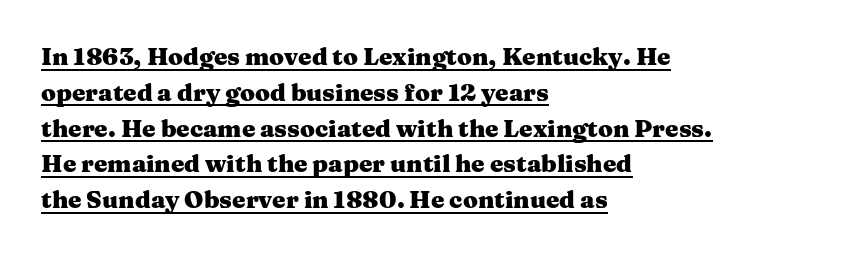
This rendering uses left alignment, leaving the right contour irregular. Thick stems and heavy bowls — unmistakably bold. The leading is moderate, giving the passage an even texture. Posture: straight, roman, zero tilt.
